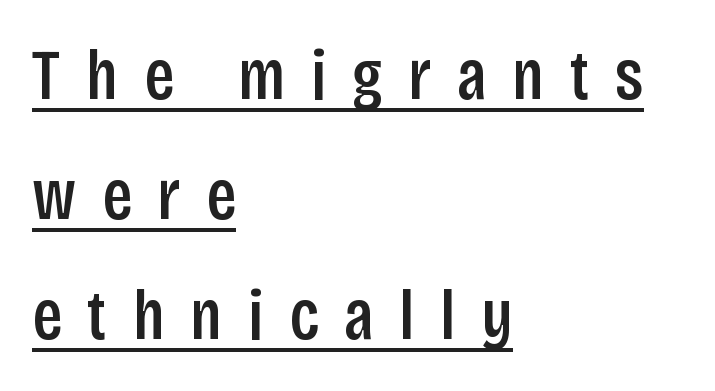
Q: Is the text bold? A: Semi-bold.
Q: Is the text italic (slanted)? A: No, it is upright.
Q: Is the typeface a serif or a sans-serif typeface? A: Sans-serif.
Q: Is the text underlined? A: Yes.
Q: How is the paragraph aligned? A: Left-aligned.
Q: Is the spacing between letters normal or unusually wide? A: Unusually wide.
Q: Is the spacing between lines tight, normal or loose? A: Normal.
Q: Width (condensed, normal, or wide)? A: Condensed.
Q: Stroke contrast? A: Low.
Q: x-height? A: Large.
Q: Monospaced? A: No.
